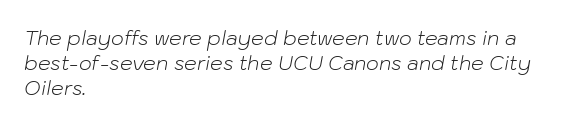
{"italic": "yes", "lean": "right", "slant_degrees": 10, "bold": "no", "underline": "no", "align": "left", "line_spacing_ratio": 1.24, "letter_spacing": "normal", "letter_spacing_em": 0.0, "glyph_px": 20}
